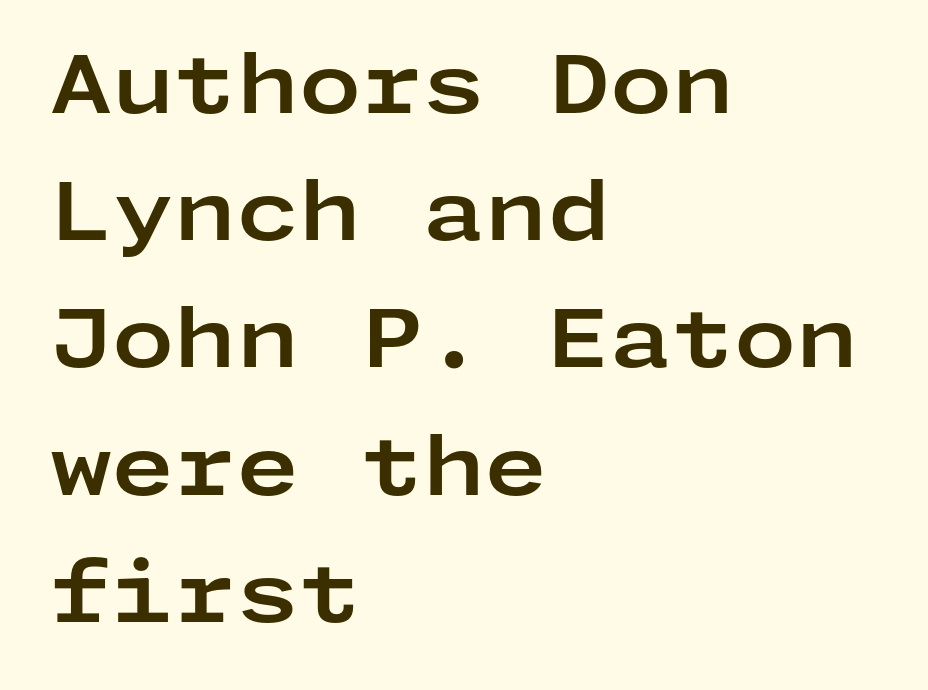
The image shows 80 px bold, wide sans-serif type, upright; set left-aligned, normal line spacing (1.59x), normal letter spacing, not underlined; low stroke contrast and a medium x-height.
